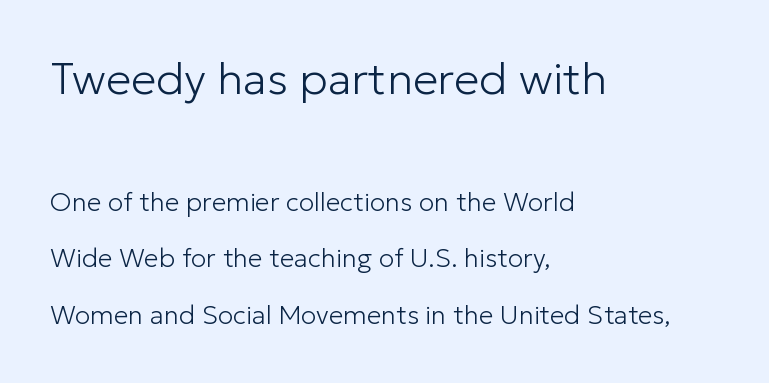
Leading is clearly above the norm, producing a sparse column. Letters have the restrained weight of plain body copy at most. Style check: upright. The letters advance in unequal steps, a hallmark of proportional type. The compositor pushed each line to the left boundary. Decoration check: the copy has no underline.
